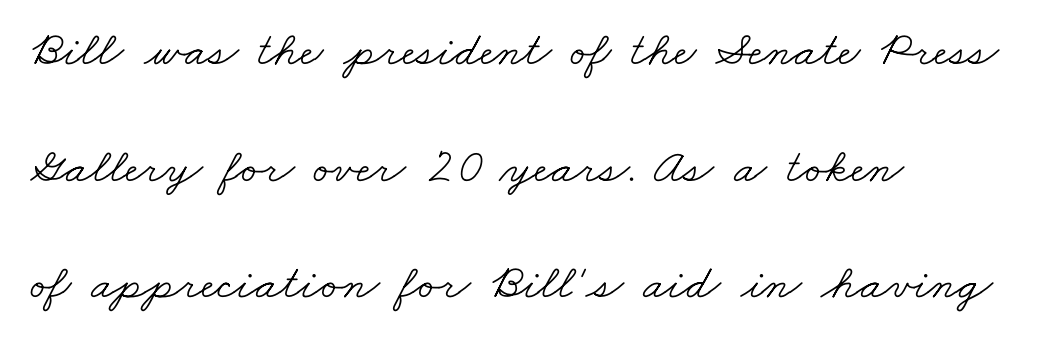
The image shows 49 px light, wide serif type; set left-aligned, loose line spacing (2.38x), normal letter spacing, not underlined; low stroke contrast and a small x-height.
